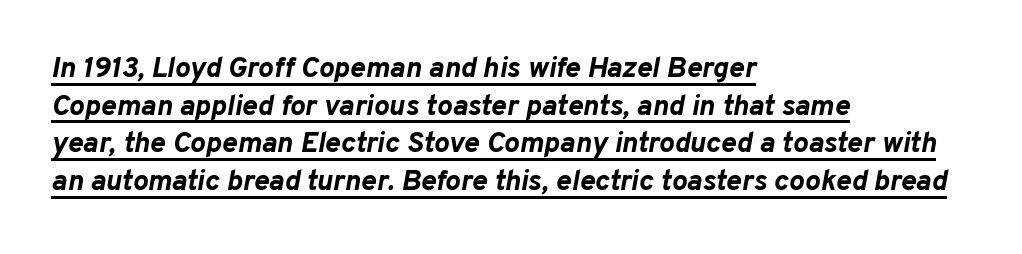
{"italic": "yes", "lean": "right", "slant_degrees": 10, "bold": "yes", "weight": "bold", "width": "normal", "stroke_contrast": "low", "x_height": "medium", "monospaced": "no", "underline": "yes", "align": "left", "line_spacing": "normal", "line_spacing_ratio": 1.3, "letter_spacing": "normal", "letter_spacing_em": 0.0, "glyph_px": 29}
